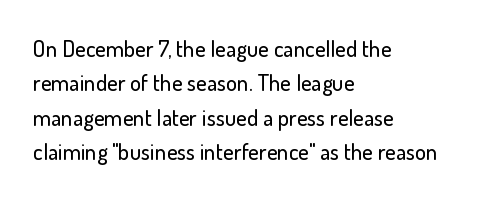
If you drew a ruler down the left edge, every line would touch it. Any mark beneath the type? The region is blank. Vertical spacing — default. It's the straight-up-and-down kind of type.
